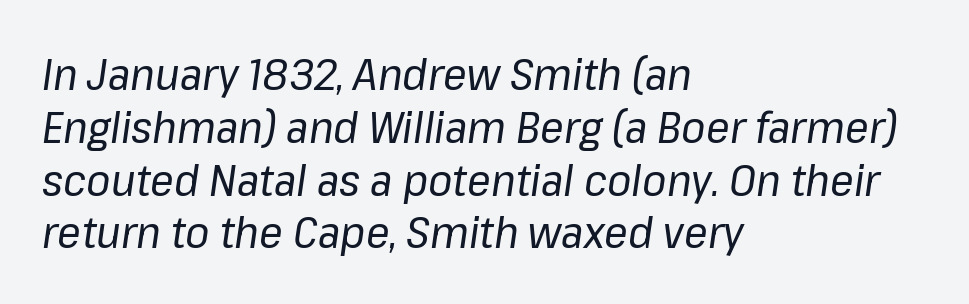
The image shows 44 px regular-weight type, italic (leaning right); set left-aligned, line spacing 1.2x, normal letter spacing, not underlined; low stroke contrast and a medium x-height.
